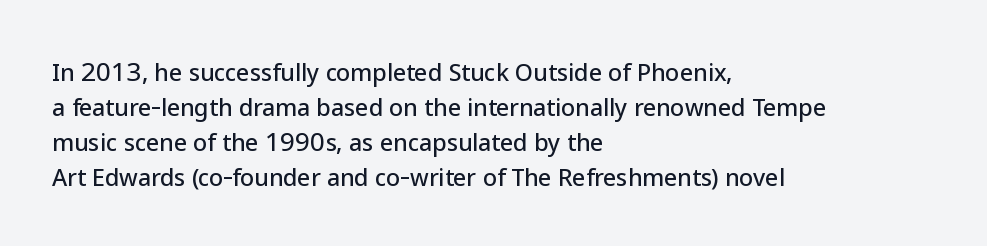
The image shows 23 px text type, upright; set left-aligned, normal line spacing (1.52x), normal letter spacing, not underlined.
